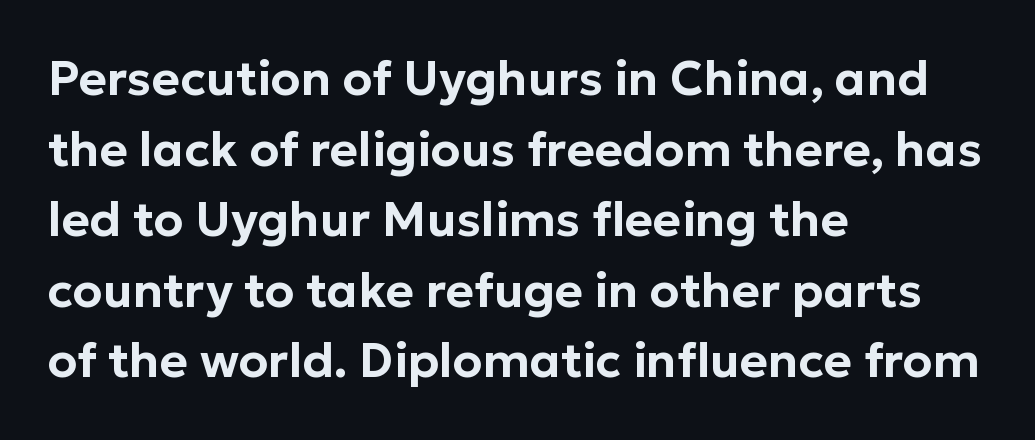
The specimen omits any rule beneath the text block's lines. Visually the block forms a straight wall on the left and a jagged coastline on the right. Do the letters lean? They stand straight. The gaps between neighbouring characters are ordinary and unremarkable. These lines are rendered in a variable-pitch font. Compared with typical paragraphs, the rows here are spaced about the same.
